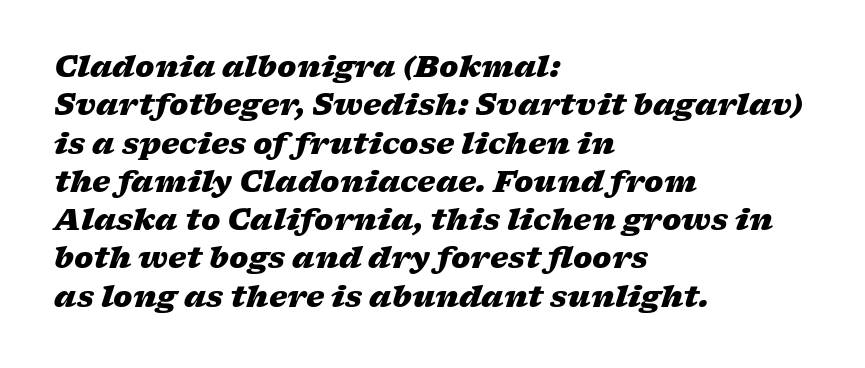
Here the designer chose a conventional face with non-uniform glyph widths. This rendering features lettering with no underline. The ragged edge is on the right, which tells us the setting is flush left. A dark, heavy texture on the line: the type is bold.
